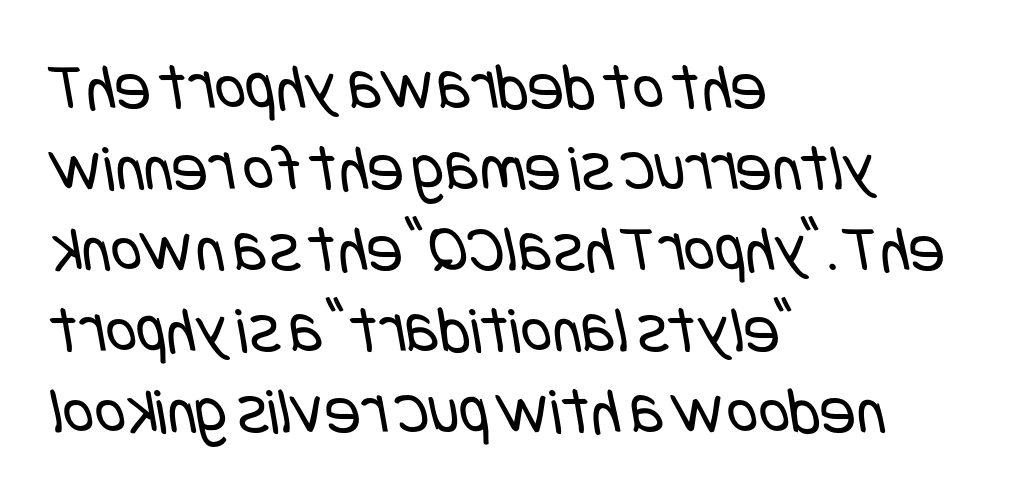
The image shows 67 px regular-weight, condensed sans-serif type; set left-aligned, line spacing 1.21x, normal letter spacing, not underlined; low stroke contrast and a large x-height.
